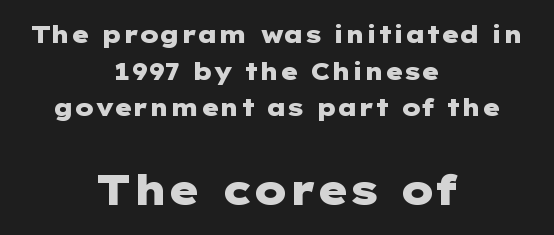
The image shows 42 px heavy, wide sans-serif type, upright; set centered, normal line spacing (1.53x), normal letter spacing, not underlined; the second (bottom) block is 1.75x larger; low stroke contrast and a medium x-height.
